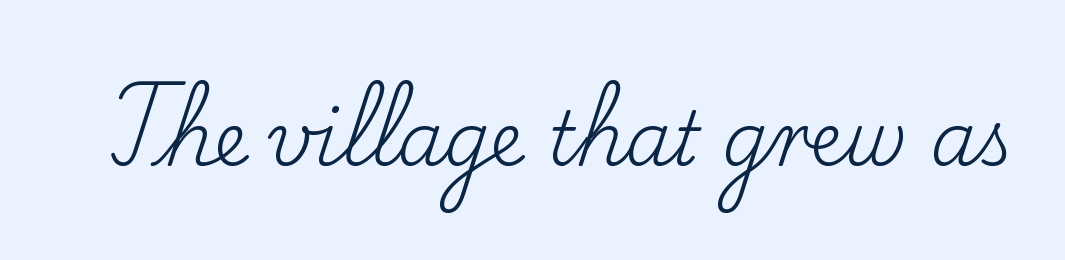
Q: Is the text bold? A: No.
Q: Is the text italic (slanted)? A: Yes.
Q: Is the typeface a serif or a sans-serif typeface? A: Serif.
Q: Is the text underlined? A: No.
Q: Is the spacing between letters normal or unusually wide? A: Normal.
Q: Width (condensed, normal, or wide)? A: Normal.
Q: Stroke contrast? A: Low.
Q: x-height? A: Small.
Q: Monospaced? A: No.
